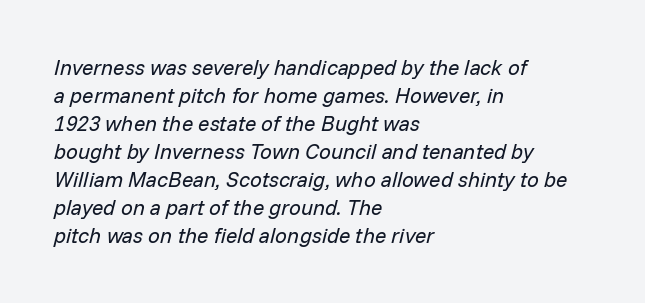
The image shows 21 px text type, italic (leaning right); set left-aligned, normal line spacing (1.33x), normal letter spacing, not underlined.
